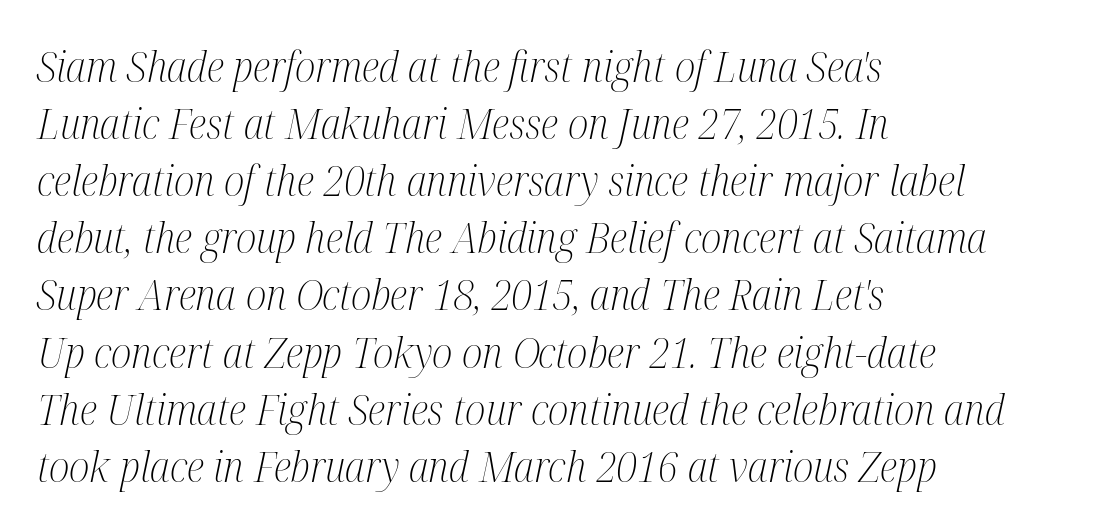
Q: Is the text bold? A: No.
Q: Is the text italic (slanted)? A: Yes, it leans right by about 12 degrees.
Q: Is the typeface a serif or a sans-serif typeface? A: Serif.
Q: Is the text underlined? A: No.
Q: How is the paragraph aligned? A: Left-aligned.
Q: Is the spacing between letters normal or unusually wide? A: Normal.
Q: Is the spacing between lines tight, normal or loose? A: Normal.
Q: Width (condensed, normal, or wide)? A: Condensed.
Q: Stroke contrast? A: Medium.
Q: x-height? A: Medium.
Q: Monospaced? A: No.
